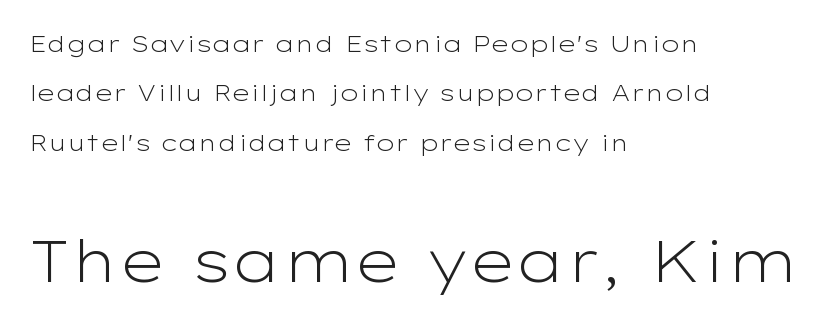
{"serif": "no", "italic": "no", "bold": "no", "weight": "light", "width": "wide", "stroke_contrast": "low", "x_height": "medium", "monospaced": "no", "underline": "no", "align": "left", "line_spacing": "loose", "line_spacing_ratio": 2.15, "letter_spacing": "normal", "letter_spacing_em": 0.0, "larger_block": "second", "size_ratio": 2.52, "glyph_px": 58}
